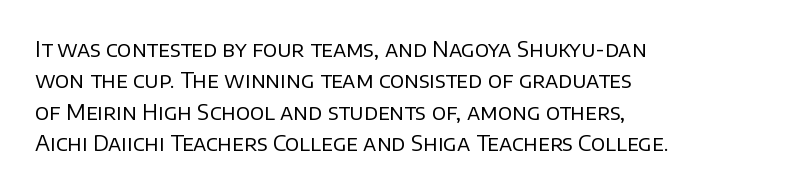
Each row of text sits above clean, open space. Italic? Not at all — the glyphs are vertical. Typeset ragged right — the left edge is the straight one. Each word holds together tightly as a unit, with standard inter-letter gaps. Interline gaps are of average width in this sample.
